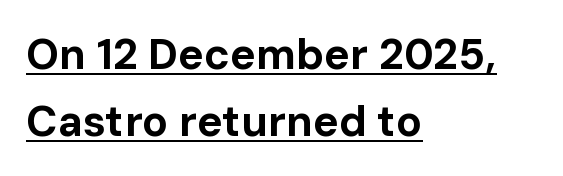
{"serif": "no", "italic": "no", "bold": "yes", "weight": "bold", "width": "normal", "stroke_contrast": "low", "x_height": "medium", "monospaced": "no", "underline": "yes", "align": "left", "line_spacing": "normal", "line_spacing_ratio": 1.55, "letter_spacing": "normal", "letter_spacing_em": 0.0, "glyph_px": 43}
